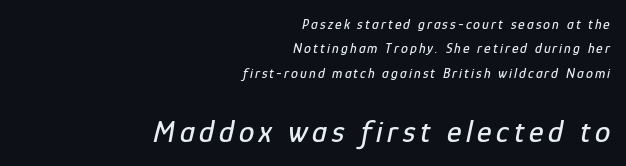
This sample uses an oblique cut, with every glyph tilted off the vertical. Do the characters align in a grid? No, the font is proportional. You get the small type first, then a jump to larger type. The area under the type is left untouched. Is the block centered? No — it sits flush against the right margin.
